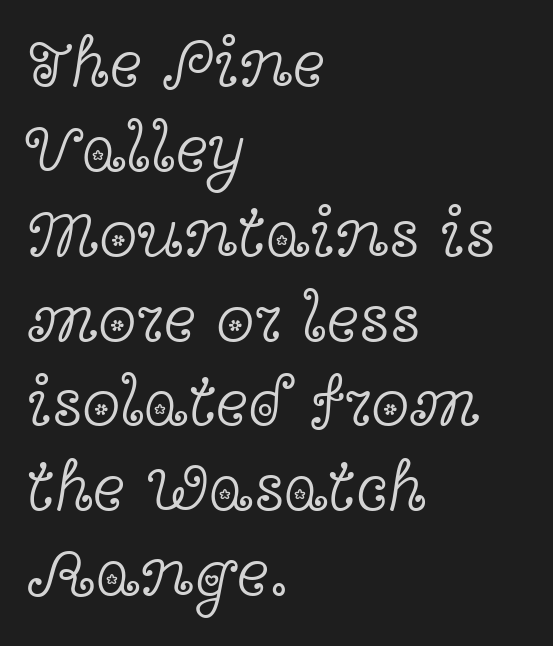
{"serif": "yes", "italic": "no", "bold": "no", "weight": "light", "width": "wide", "x_height": "medium", "monospaced": "no", "underline": "no", "align": "left", "line_spacing_ratio": 1.23, "letter_spacing": "normal", "letter_spacing_em": 0.0, "glyph_px": 69}
